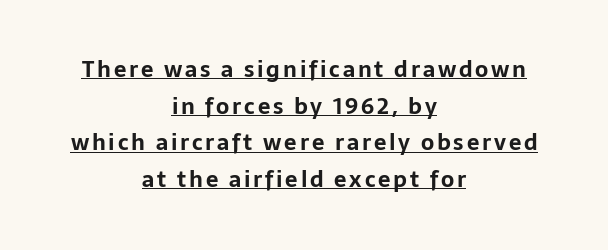
The space between consecutive lines is moderate. The letters are bold, with thick, heavy strokes. Honestly, the underline is the first thing you notice here. Layout note: lines centered. The type sits square on the baseline with zero lean.
